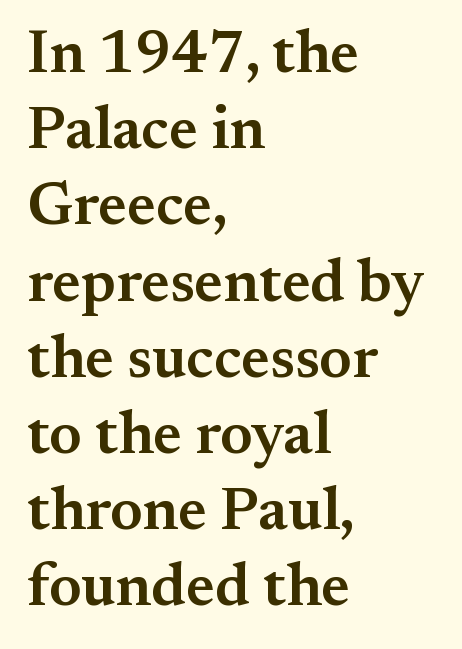
The image shows 60 px semibold serif type, upright; set left-aligned, normal line spacing (1.27x), normal letter spacing, not underlined; medium stroke contrast and a small x-height.
